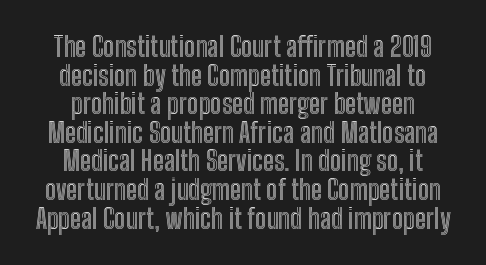
Q: Is the text italic (slanted)? A: No, it is upright.
Q: Is the text underlined? A: No.
Q: How is the paragraph aligned? A: Centered.
Q: Is the spacing between letters normal or unusually wide? A: Normal.
Q: Is the spacing between lines tight, normal or loose? A: Tight.
